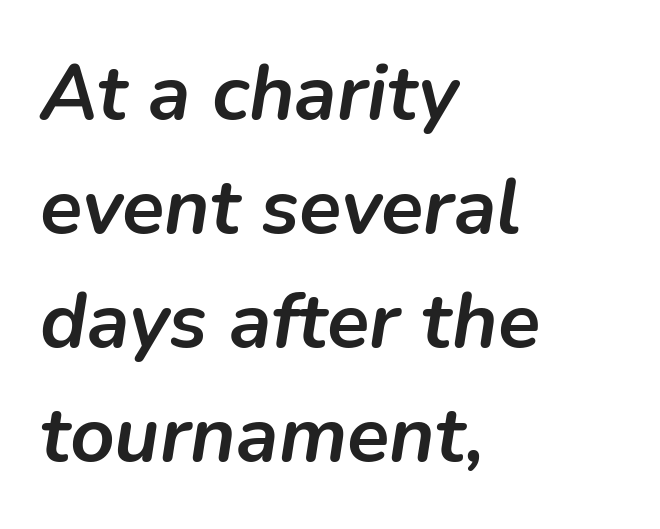
The image shows 78 px semibold type, italic (leaning right); set left-aligned, normal line spacing (1.46x), normal letter spacing, not underlined; low stroke contrast and a medium x-height.
